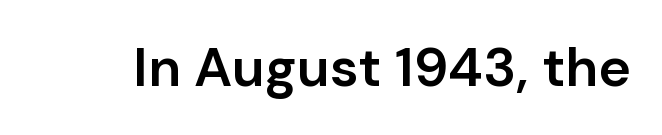
The image shows 55 px semibold sans-serif type, upright; set normal letter spacing, not underlined; low stroke contrast and a medium x-height.
